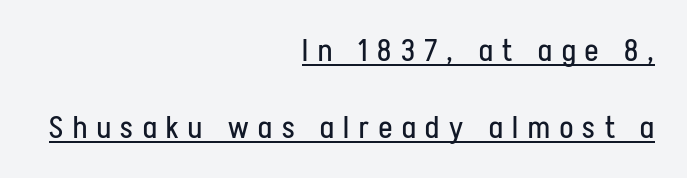
These lines are rendered in a variable-pitch font. Classification — sans serif. Regarding leading, the lines here are spaced well apart. Beneath each row of characters lies a ruled line. Style check: upright. The font sits on the lighter half of the weight spectrum, regular included.
